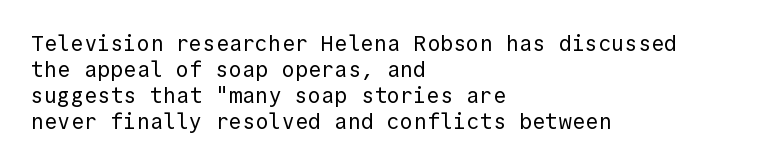
No word sits above an underline. A classic flush-left, rag-right setting is used for this passage. Counters stay open thanks to moderate or lighter strokes. The type is set solid horizontally, with unmodified tracking. Designer's note — italics off, roman on.
